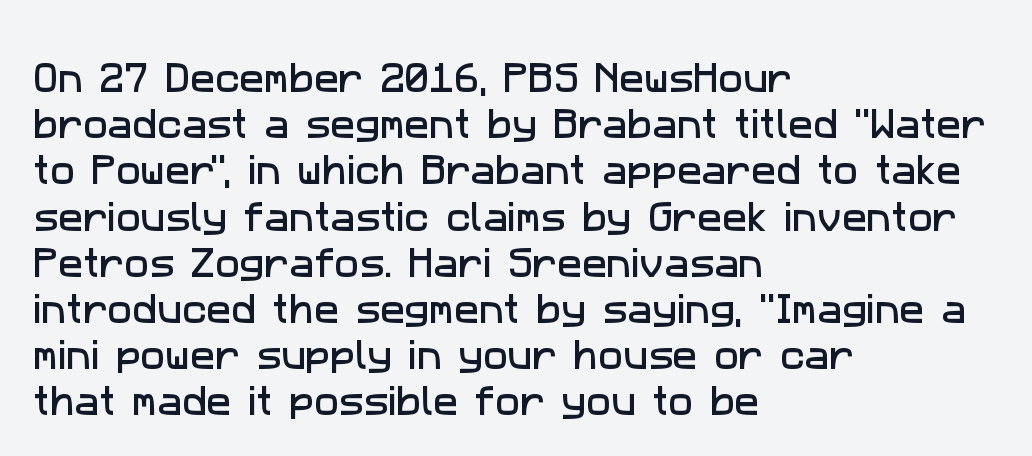
If you measured baseline to baseline, you'd find a middling distance. What kind of face is this? One without serifs — a sans. Has an underline been added? It has not. Reading down the block, your eye returns to a fixed left position each line. Each letter keeps its own natural width here, so spacing adapts to shape. Observe the ordinary spacing: letters are neighbours, not strangers.
